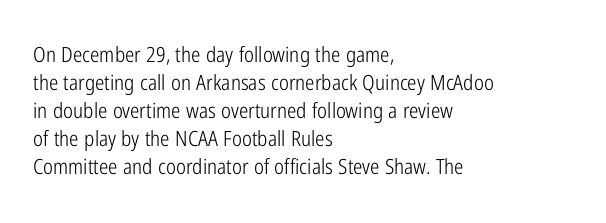
The image shows 21 px text type, upright; set left-aligned, normal line spacing (1.33x), normal letter spacing, not underlined.
